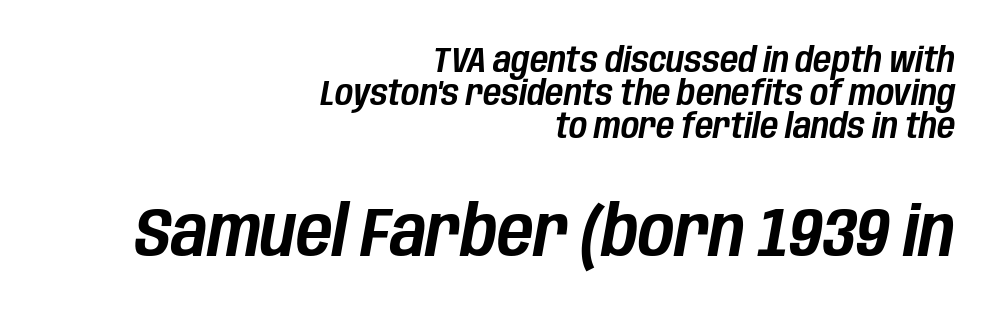
{"italic": "yes", "lean": "right", "slant_degrees": 10, "width": "condensed", "stroke_contrast": "low", "x_height": "large", "monospaced": "no", "underline": "no", "align": "right", "line_spacing": "tight", "line_spacing_ratio": 0.95, "letter_spacing": "normal", "letter_spacing_em": 0.0, "larger_block": "second", "size_ratio": 2.0, "glyph_px": 70}
